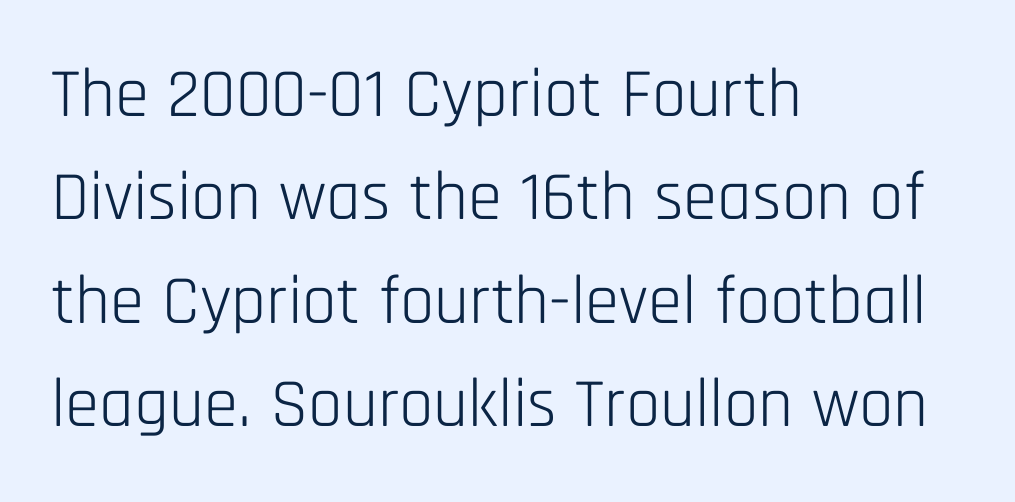
{"serif": "no", "italic": "no", "bold": "no", "weight": "light", "width": "condensed", "stroke_contrast": "low", "x_height": "large", "monospaced": "no", "underline": "no", "align": "left", "line_spacing": "normal", "line_spacing_ratio": 1.5, "letter_spacing": "normal", "letter_spacing_em": 0.0, "glyph_px": 69}
